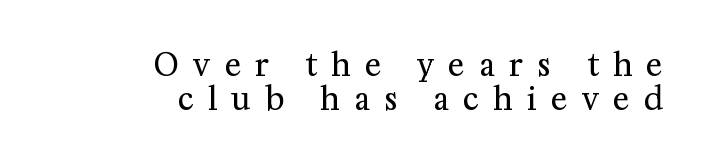
The image shows 31 px regular-weight serif type, upright; set right-aligned, tight line spacing (1.1x), unusually wide letter spacing (+0.46 em), not underlined; medium stroke contrast and a medium x-height.
